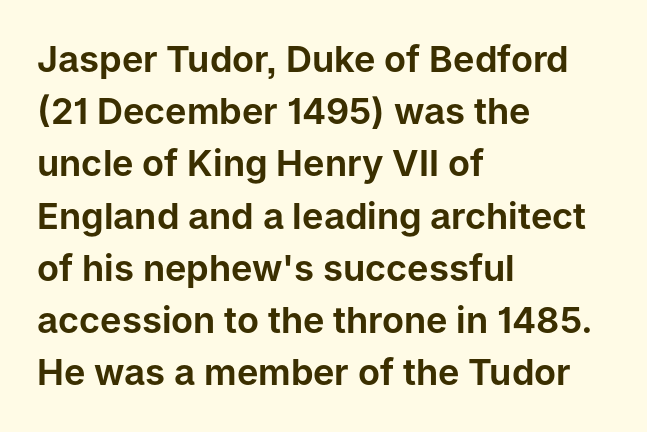
No extra tracking has been applied to these lines. These lines are composed in type without serifs. The vertical gap from one line to the next is medium. Is this a fixed-width face? No — the glyphs have proportional, varying widths. Italic: no, the glyphs are upright roman. The text block is weighted toward the left margin, trailing off unevenly rightward.
